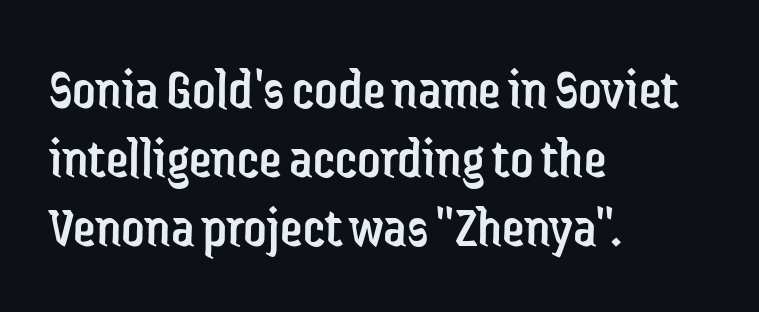
The image shows 57 px regular-weight, condensed sans-serif type, upright; set left-aligned, line spacing 1.21x, normal letter spacing, not underlined; low stroke contrast and a medium x-height.
